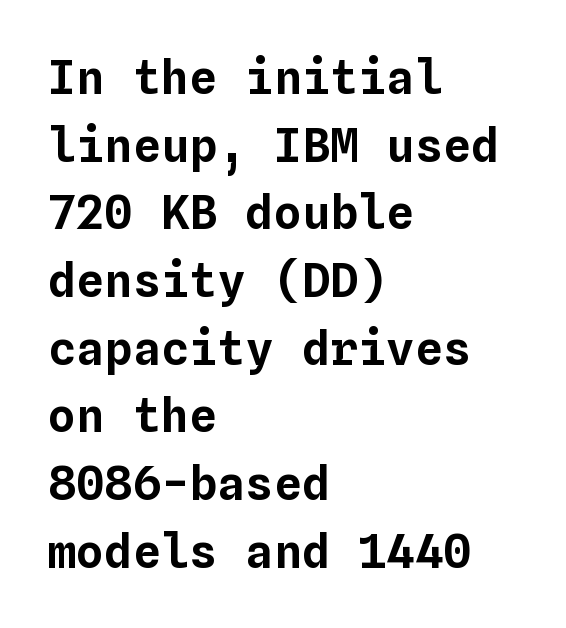
Q: Is the text italic (slanted)? A: No, it is upright.
Q: Is the text underlined? A: No.
Q: How is the paragraph aligned? A: Left-aligned.
Q: Is the spacing between letters normal or unusually wide? A: Normal.
Q: Is the spacing between lines tight, normal or loose? A: Normal.
Q: Width (condensed, normal, or wide)? A: Normal.
Q: Stroke contrast? A: Low.
Q: x-height? A: Medium.
Q: Monospaced? A: Yes.
